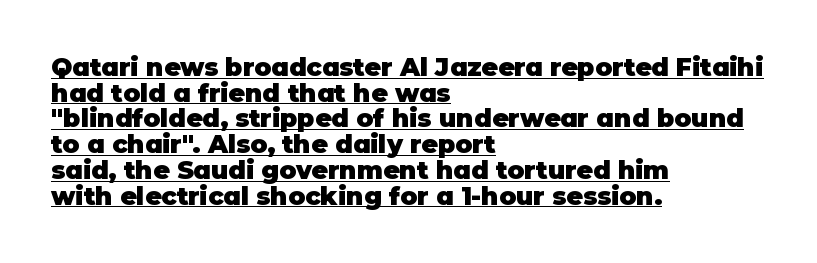
Letter spacing: default. Caption: bold face, heavy strokes. Reading down the column, the eye jumps only a short way to each next line. The text block is weighted toward the left margin, trailing off unevenly rightward. Ordinary non-slanted type is in use.
